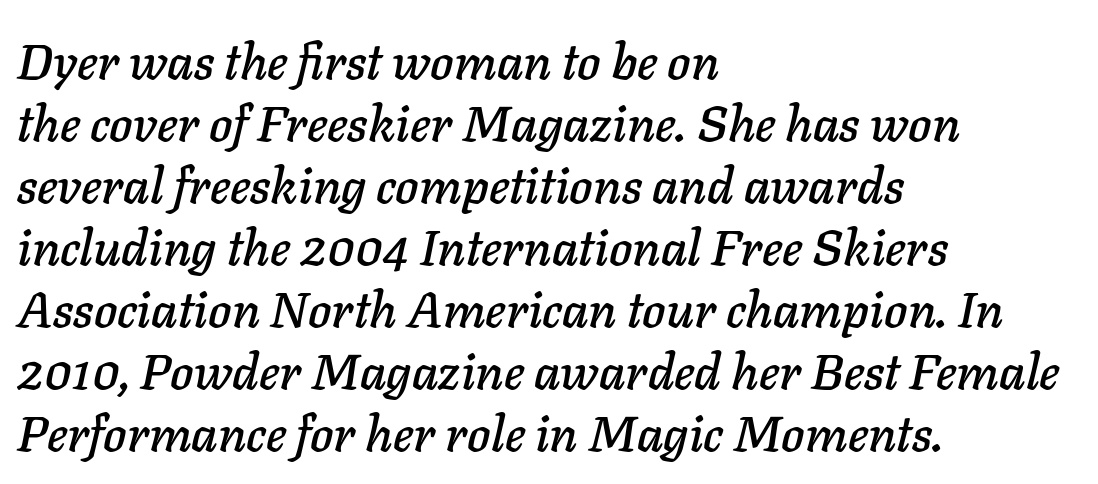
The rendering anchors every line to the left-hand side. The tracking reads as untouched default to a designer's eye. Nobody drew a line under any word here. Italic: yes, the glyphs are oblique.
